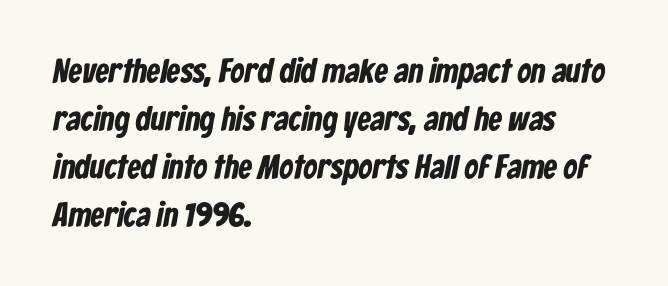
The image shows 34 px bold, condensed sans-serif type; set left-aligned, normal line spacing (1.41x), normal letter spacing, not underlined; low stroke contrast and a medium x-height.
